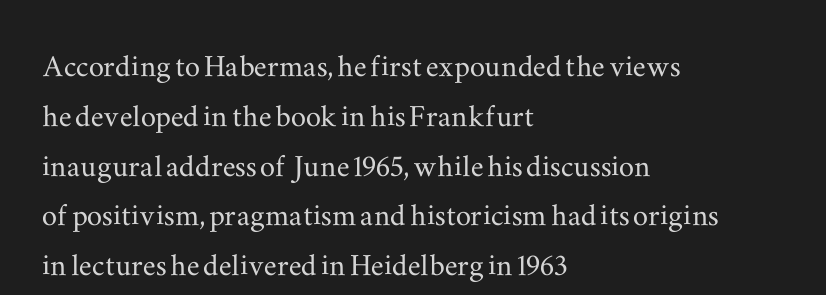
Q: Is the text italic (slanted)? A: No, it is upright.
Q: Is the typeface a serif or a sans-serif typeface? A: Serif.
Q: Is the text underlined? A: No.
Q: How is the paragraph aligned? A: Left-aligned.
Q: Is the spacing between letters normal or unusually wide? A: Normal.
Q: Is the spacing between lines tight, normal or loose? A: Normal.
Q: Width (condensed, normal, or wide)? A: Wide.
Q: Stroke contrast? A: Medium.
Q: x-height? A: Small.
Q: Monospaced? A: No.
